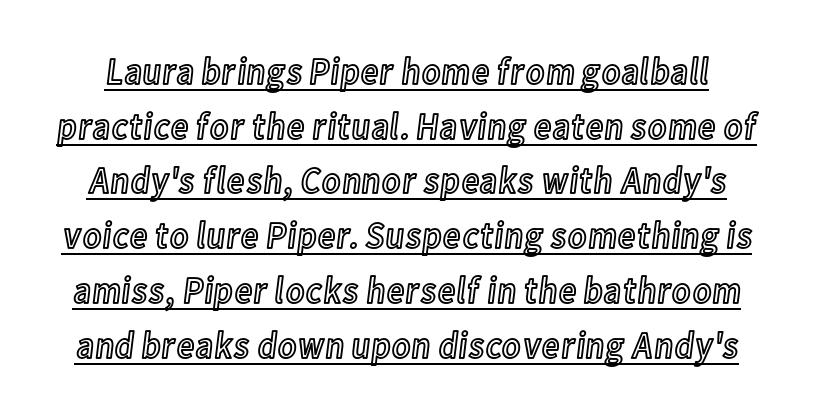
Each word holds together tightly as a unit, with standard inter-letter gaps. The lines sit at an ordinary, default distance from one another. Is this a fixed-width face? No — the glyphs have proportional, varying widths. Compared with undecorated copy, this sample adds a rule below the words.
